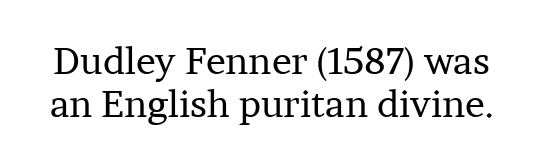
The image shows 37 px regular-weight serif type, upright; set line spacing 1.16x, normal letter spacing, not underlined; low stroke contrast and a medium x-height.
